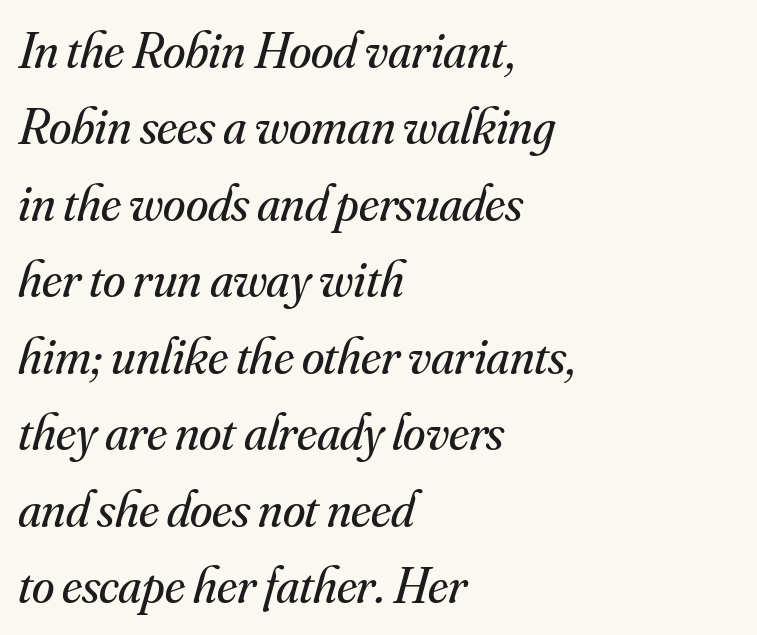
What's the leading like? Ordinary, nothing unusual. Underline: absent. The face used here has a pronounced slope to its letters. A typesetter would label this face a serif. Stems and bowls with no extra thickness — not bold. Varying glyph widths throughout — classic text-font behaviour.
